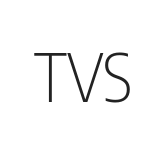
Q: Is the text bold? A: No.
Q: Is the text italic (slanted)? A: No, it is upright.
Q: Is the typeface a serif or a sans-serif typeface? A: Sans-serif.
Q: Is the text underlined? A: No.
Q: Is the spacing between letters normal or unusually wide? A: Normal.
Q: Width (condensed, normal, or wide)? A: Condensed.
Q: Stroke contrast? A: Low.
Q: x-height? A: Medium.
Q: Monospaced? A: No.
